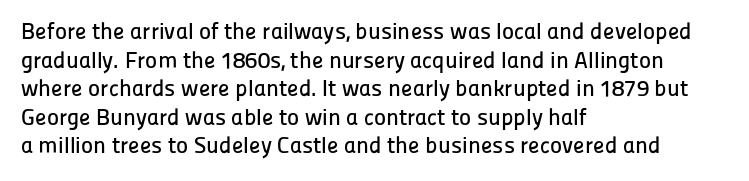
The image shows 23 px text type, upright; set left-aligned, line spacing 1.24x, normal letter spacing, not underlined.
